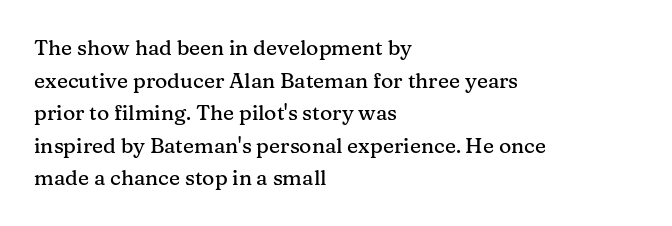
{"italic": "no", "underline": "no", "align": "left", "line_spacing": "normal", "line_spacing_ratio": 1.55, "letter_spacing": "normal", "letter_spacing_em": 0.0, "glyph_px": 21}
